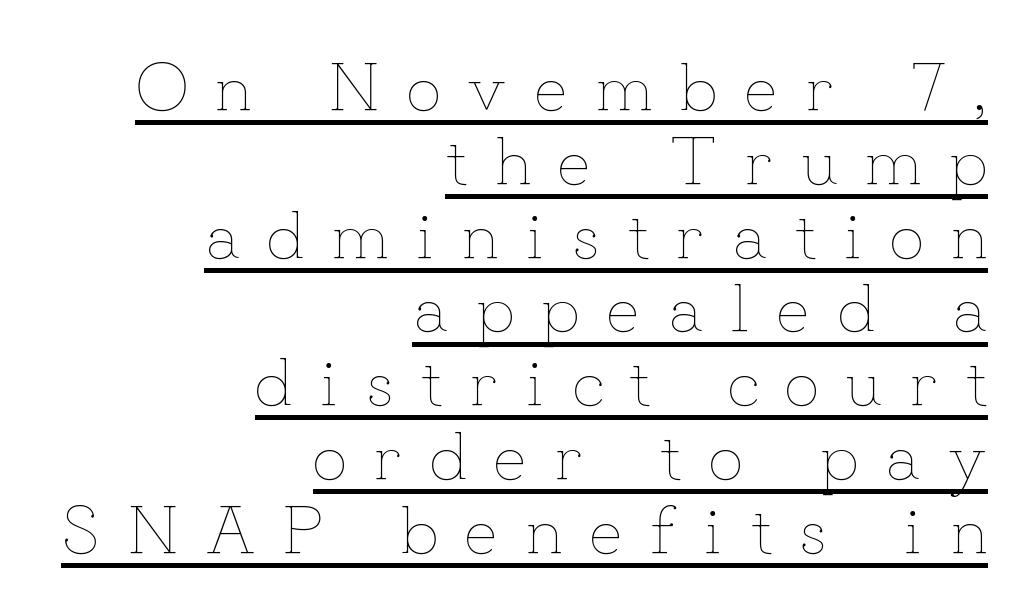
Q: Is the text bold? A: No.
Q: Is the text italic (slanted)? A: No, it is upright.
Q: Is the text underlined? A: Yes.
Q: How is the paragraph aligned? A: Right-aligned.
Q: Is the spacing between letters normal or unusually wide? A: Unusually wide.
Q: Is the spacing between lines tight, normal or loose? A: Tight.
Q: Width (condensed, normal, or wide)? A: Normal.
Q: Stroke contrast? A: Low.
Q: x-height? A: Small.
Q: Monospaced? A: No.
